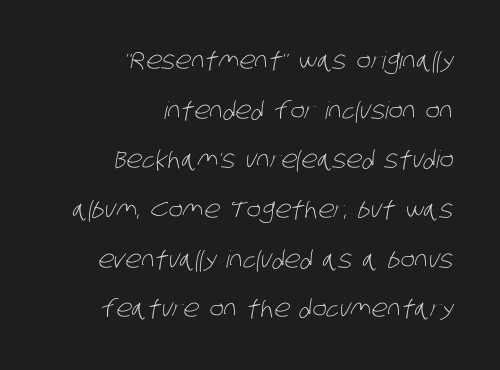
Q: Is the text bold? A: No.
Q: Is the text underlined? A: No.
Q: How is the paragraph aligned? A: Right-aligned.
Q: Is the spacing between letters normal or unusually wide? A: Normal.
Q: Is the spacing between lines tight, normal or loose? A: Loose.
